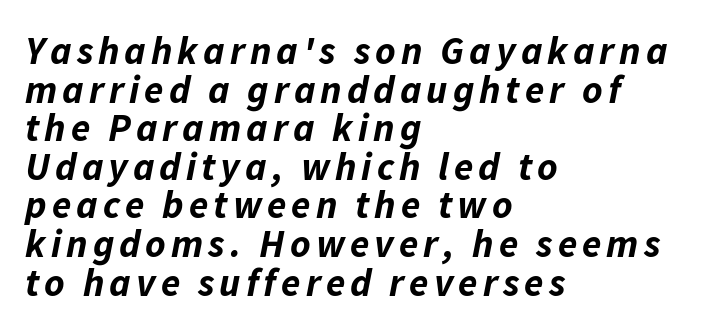
The image shows 39 px bold type, italic (leaning right); set left-aligned, tight line spacing (0.99x), not underlined; low stroke contrast and a medium x-height.
